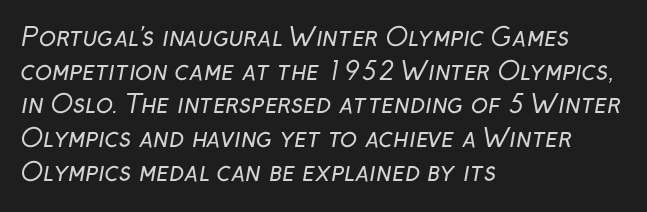
This reads as an unemphasized weight, regular at the heaviest. Honestly, the row spacing looks completely unremarkable. The paragraph shown leans on its left margin. The passage shown has conventional tracking throughout. Descenders hang freely into open space.
